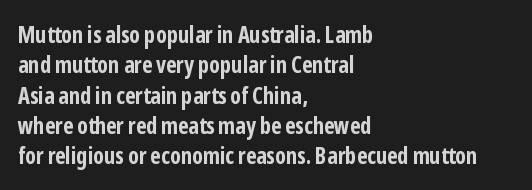
{"italic": "no", "bold": "yes", "underline": "no", "align": "left", "line_spacing": "normal", "line_spacing_ratio": 1.32, "letter_spacing": "normal", "letter_spacing_em": 0.0, "glyph_px": 23}
